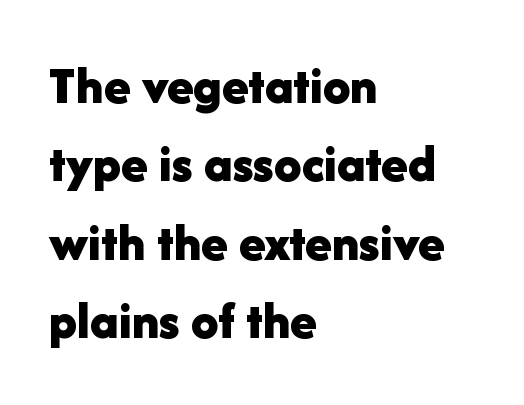
{"serif": "no", "italic": "no", "bold": "yes", "weight": "bold", "width": "normal", "stroke_contrast": "low", "x_height": "medium", "monospaced": "no", "underline": "no", "align": "left", "line_spacing": "normal", "line_spacing_ratio": 1.45, "letter_spacing": "normal", "letter_spacing_em": 0.0, "glyph_px": 54}
